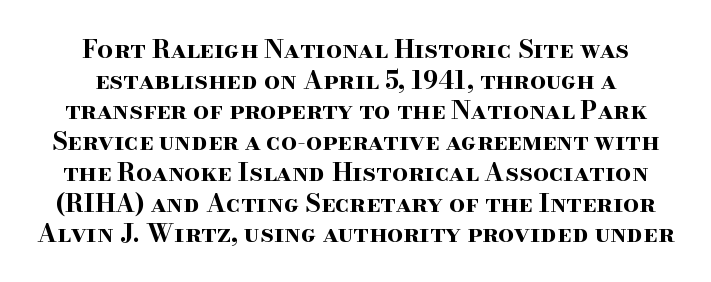
Spacing between characters is what you'd get straight out of the box. Casual observation: everything's sitting right in the middle. The font is running at its bold setting. Words float on clear page, feet unadorned. This is the regular roman posture of the typeface.
